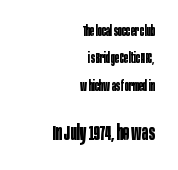
The space directly below the letters is spotless. How heavy is the stroke? Heavy — this is a bold. The horizontal fit of the characters is conventional and even. Alignment: flush right. Every character sits straight up, as roman type does. Which chunk is bigger? The second one — the bottom block dwarfs the top.
